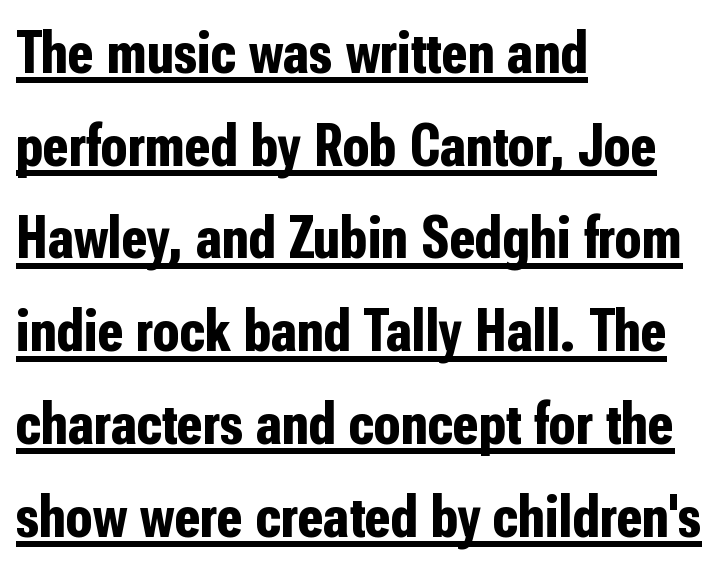
The image shows 61 px bold, condensed sans-serif type, upright; set left-aligned, normal line spacing (1.52x), normal letter spacing, underlined; low stroke contrast and a medium x-height.
